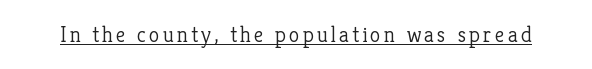
This sample uses an upright cut, with every glyph sitting square on the baseline. The face used here appears with an underline applied. Is the stroke heavy? The answer is a plain regular-or-lighter.
